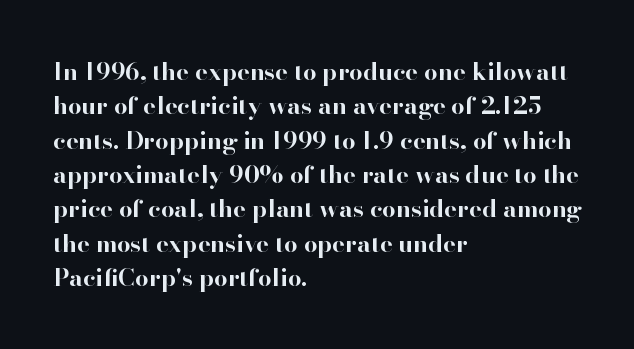
Q: Is the text bold? A: Yes.
Q: Is the text italic (slanted)? A: No, it is upright.
Q: Is the text underlined? A: No.
Q: How is the paragraph aligned? A: Left-aligned.
Q: Is the spacing between letters normal or unusually wide? A: Normal.
Q: Is the spacing between lines tight, normal or loose? A: Normal.
